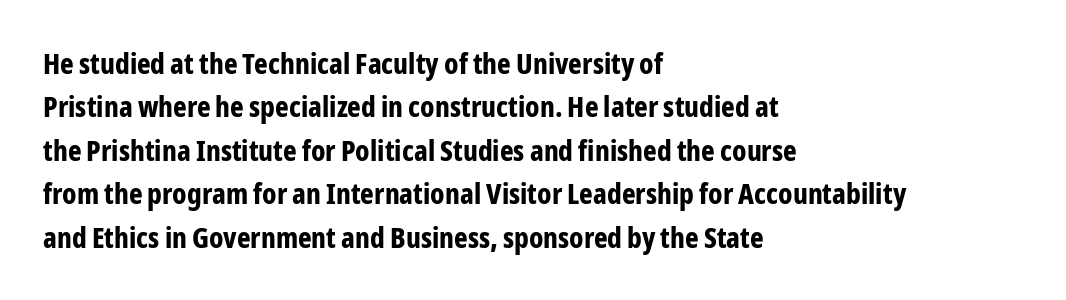
Posture: vertical. Each letter's strokes conclude bluntly, with no projecting serifs. The rendering uses a bold face; every stroke is thick and dark. Reading down the block, your eye returns to a fixed left position each line. Varying glyph widths throughout — classic text-font behaviour.
